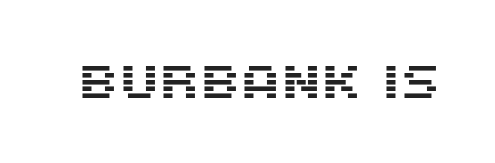
The image shows 46 px sans-serif type, upright; set normal letter spacing, not underlined; medium stroke contrast and a large x-height.
